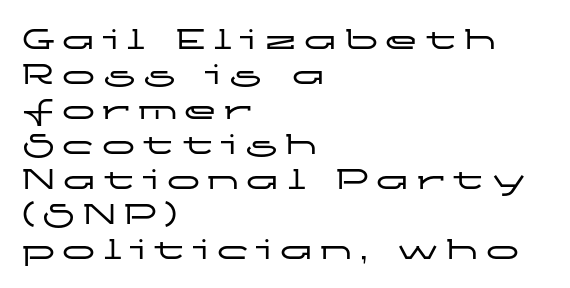
The image shows 33 px wide sans-serif type, upright; set left-aligned, tight line spacing (1.06x), unusually wide letter spacing (+0.22 em), not underlined; low stroke contrast and a medium x-height.
